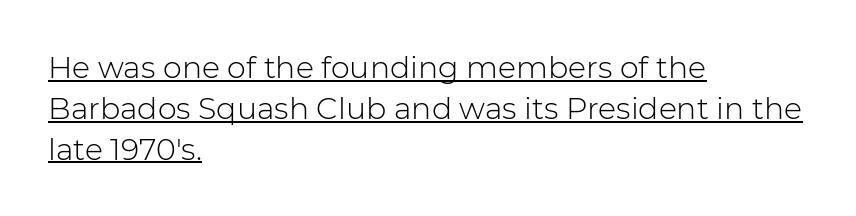
The image shows 30 px light sans-serif type, upright; set left-aligned, normal line spacing (1.36x), normal letter spacing, underlined; low stroke contrast and a medium x-height.
